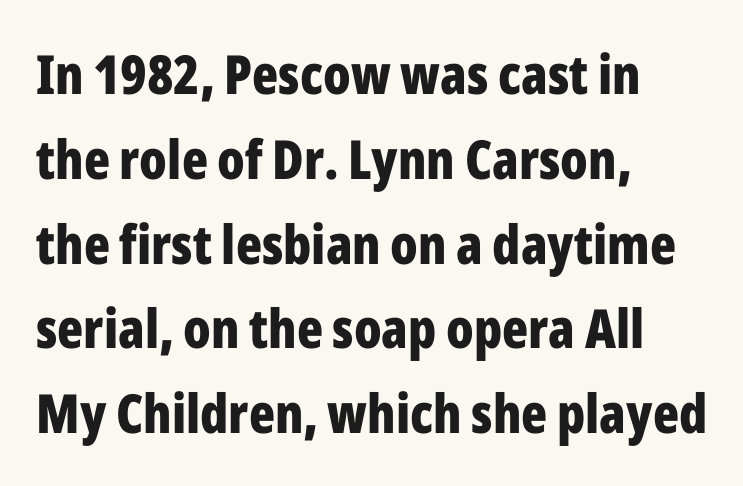
{"serif": "no", "italic": "no", "bold": "yes", "weight": "bold", "width": "condensed", "stroke_contrast": "low", "x_height": "medium", "monospaced": "no", "underline": "no", "align": "left", "line_spacing": "normal", "line_spacing_ratio": 1.57, "letter_spacing": "normal", "letter_spacing_em": 0.0, "glyph_px": 54}
